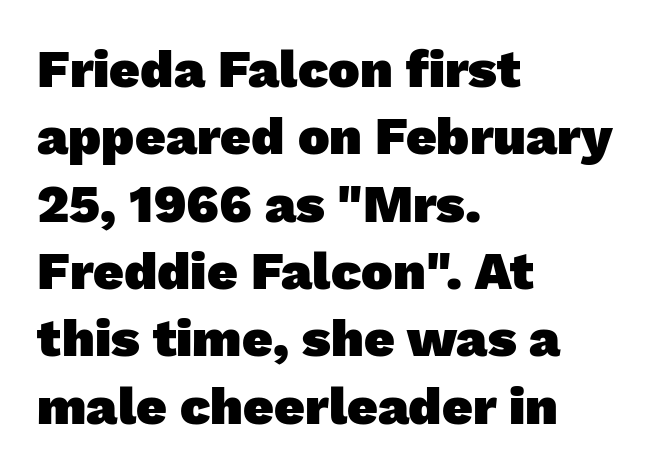
The image shows 53 px heavy sans-serif type; set left-aligned, normal line spacing (1.27x), normal letter spacing, not underlined; low stroke contrast and a medium x-height.
